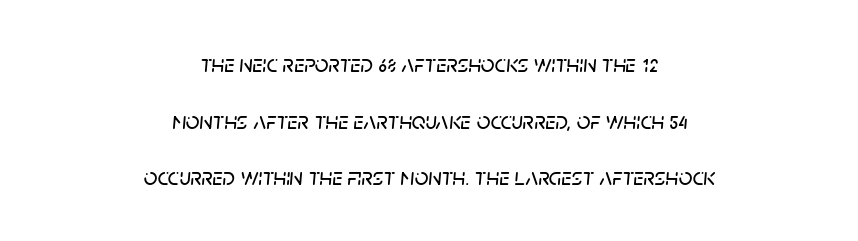
Look at the tracking — it's just the regular setting, nothing added. The leading is generous, giving the passage an open texture. Letters rest on an invisible, unmarked baseline. Italic: yes, the glyphs are oblique. The typesetter chose a symmetrical, centered arrangement here.
